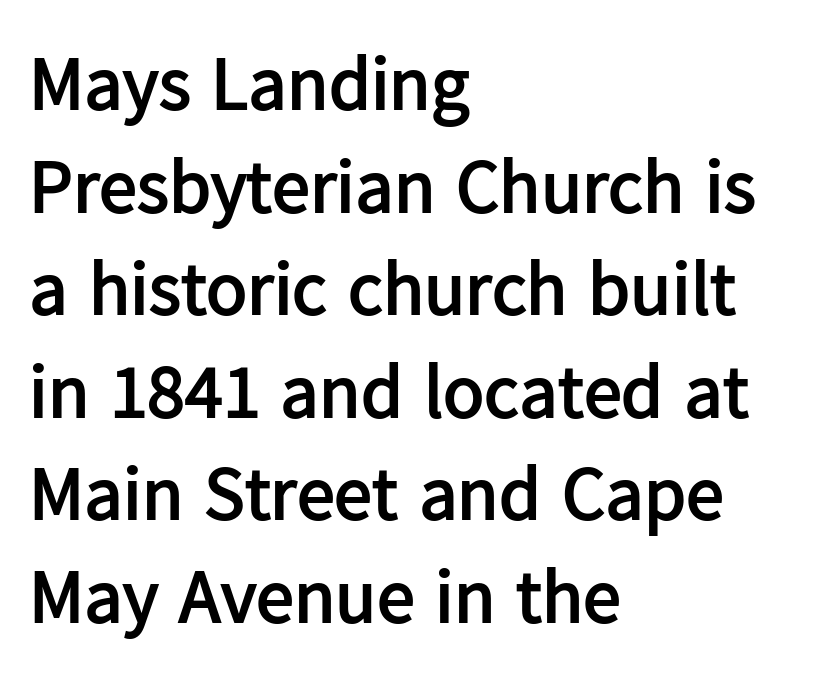
Q: Is the text bold? A: Yes.
Q: Is the text italic (slanted)? A: No, it is upright.
Q: Is the typeface a serif or a sans-serif typeface? A: Sans-serif.
Q: Is the text underlined? A: No.
Q: How is the paragraph aligned? A: Left-aligned.
Q: Is the spacing between letters normal or unusually wide? A: Normal.
Q: Is the spacing between lines tight, normal or loose? A: Normal.
Q: Width (condensed, normal, or wide)? A: Normal.
Q: Stroke contrast? A: Low.
Q: x-height? A: Medium.
Q: Monospaced? A: No.
